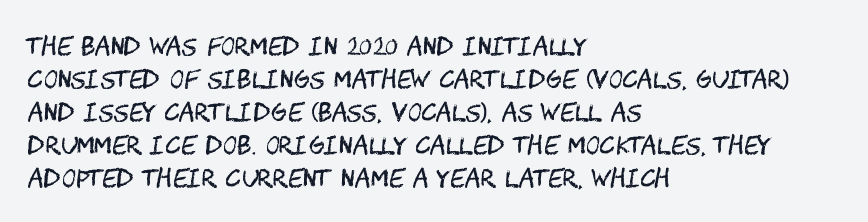
Q: Is the text bold? A: No.
Q: Is the text italic (slanted)? A: No, it is upright.
Q: Is the text underlined? A: No.
Q: How is the paragraph aligned? A: Left-aligned.
Q: Is the spacing between letters normal or unusually wide? A: Normal.
Q: Is the spacing between lines tight, normal or loose? A: Normal.
